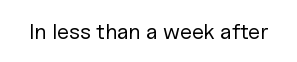
{"italic": "no", "bold": "no", "underline": "no", "letter_spacing": "normal", "letter_spacing_em": 0.0, "glyph_px": 22}
